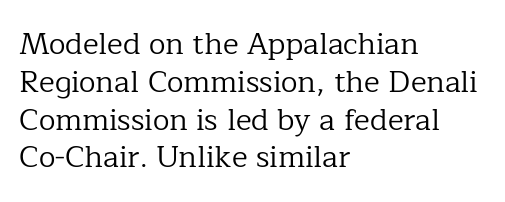
No heavy texture on the line: the type isn't bold. Compared with a centered layout, this one pins lines to the left instead. These lines keep a tight, regular rhythm from letter to letter. This sample uses a serif face.
